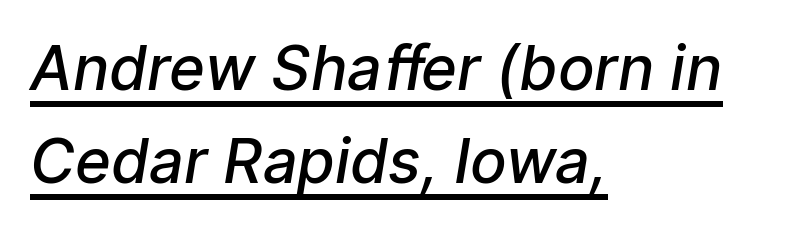
The image shows 61 px semibold sans-serif type; set left-aligned, normal line spacing (1.52x), normal letter spacing, underlined; low stroke contrast and a medium x-height.
